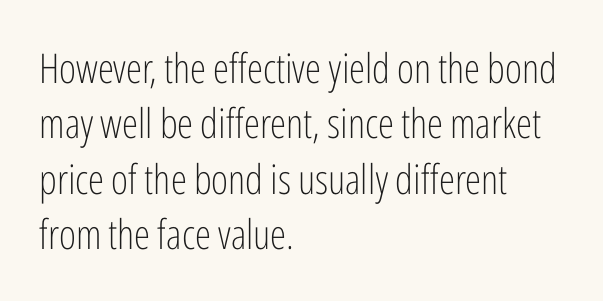
Q: Is the text bold? A: No.
Q: Is the text italic (slanted)? A: No, it is upright.
Q: Is the typeface a serif or a sans-serif typeface? A: Sans-serif.
Q: Is the text underlined? A: No.
Q: How is the paragraph aligned? A: Left-aligned.
Q: Is the spacing between letters normal or unusually wide? A: Normal.
Q: Is the spacing between lines tight, normal or loose? A: Normal.
Q: Width (condensed, normal, or wide)? A: Condensed.
Q: Stroke contrast? A: Low.
Q: x-height? A: Medium.
Q: Monospaced? A: No.
